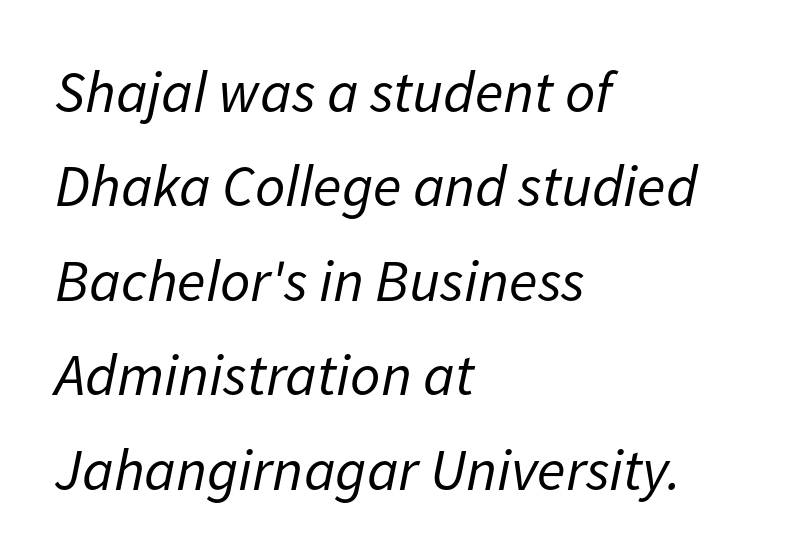
The image shows 59 px regular-weight type, italic (leaning right); set left-aligned, normal line spacing (1.6x), normal letter spacing, not underlined; low stroke contrast and a medium x-height.
